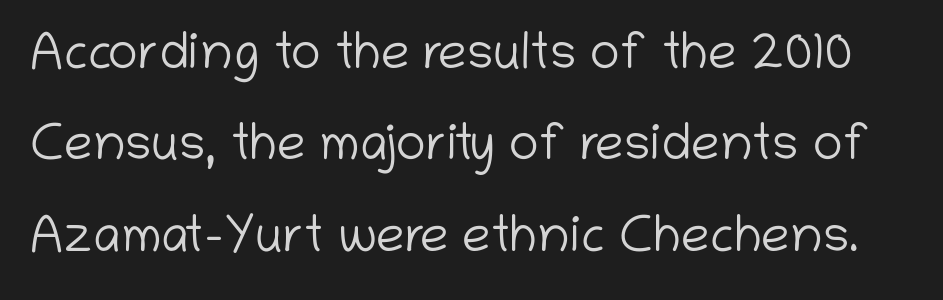
{"serif": "no", "italic": "no", "bold": "no", "weight": "light", "width": "normal", "stroke_contrast": "low", "x_height": "medium", "monospaced": "no", "underline": "no", "line_spacing_ratio": 1.79, "letter_spacing": "normal", "letter_spacing_em": 0.0, "glyph_px": 51}
